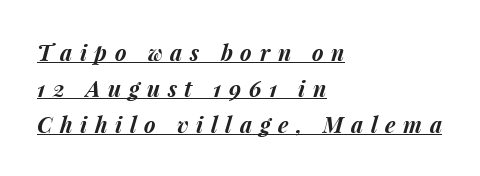
The passage shown leans; its letterforms are oblique. Underlining? Definitely there. The face used here is rendered with a markedly widened letterfit. All the whitespace from short lines collects on the right.
